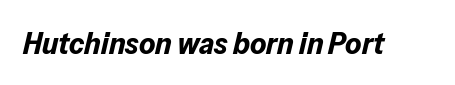
Q: Is the text bold? A: Yes.
Q: Is the text italic (slanted)? A: Yes, it leans right by about 13 degrees.
Q: Is the text underlined? A: No.
Q: Is the spacing between letters normal or unusually wide? A: Normal.
Q: Width (condensed, normal, or wide)? A: Normal.
Q: Stroke contrast? A: Low.
Q: x-height? A: Medium.
Q: Monospaced? A: No.
